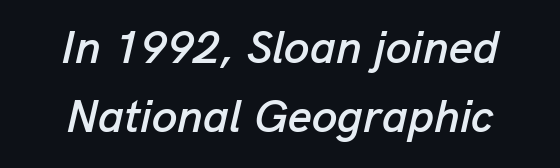
{"italic": "yes", "lean": "right", "slant_degrees": 13, "width": "normal", "stroke_contrast": "low", "x_height": "medium", "monospaced": "no", "underline": "no", "align": "center", "line_spacing": "normal", "line_spacing_ratio": 1.51, "letter_spacing": "normal", "letter_spacing_em": 0.0, "glyph_px": 46}
